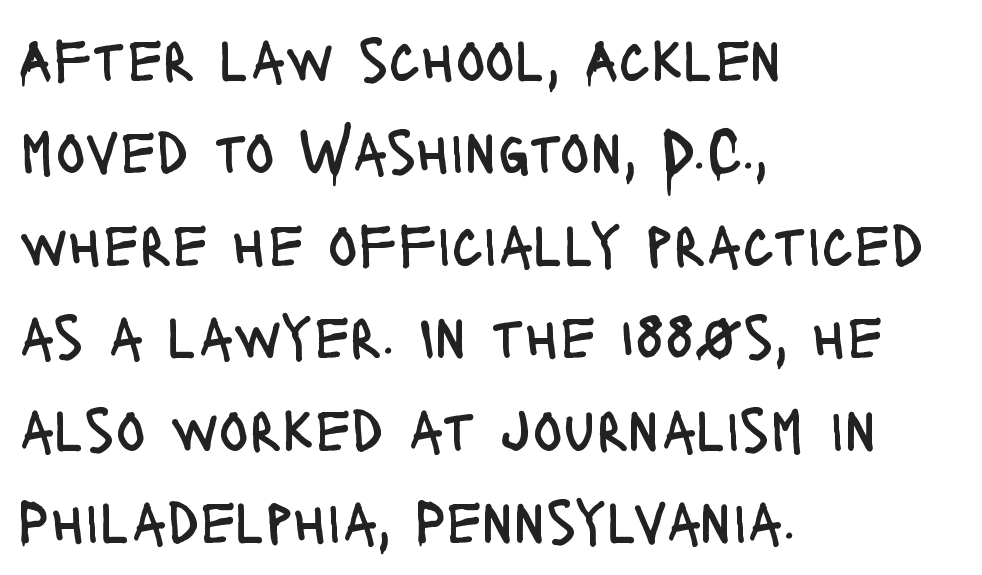
Interline gaps are of average width in this sample. Every stem runs plumb, perpendicular to the baseline. The lines in this sample share a left origin and differ only in where they stop. Descender tails drop into unmarked territory.
